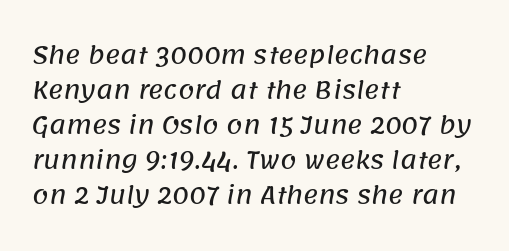
Line starts are locked; line ends wander. Summary of vertical rhythm: regular, with standard interline spacing. What stands out about the letter spacing? Nothing — it is the standard amount. Each row of text sits above clean, open space.
